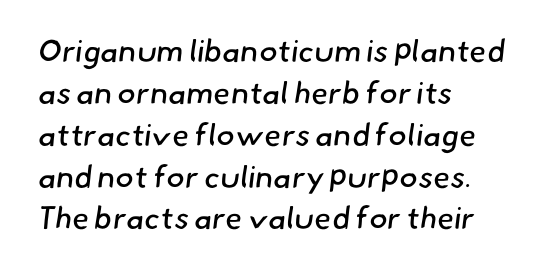
Q: Is the text bold? A: No.
Q: Is the typeface a serif or a sans-serif typeface? A: Sans-serif.
Q: Is the text underlined? A: No.
Q: How is the paragraph aligned? A: Left-aligned.
Q: Is the spacing between letters normal or unusually wide? A: Normal.
Q: Is the spacing between lines tight, normal or loose? A: Normal.
Q: Width (condensed, normal, or wide)? A: Normal.
Q: Stroke contrast? A: Low.
Q: x-height? A: Small.
Q: Monospaced? A: No.
